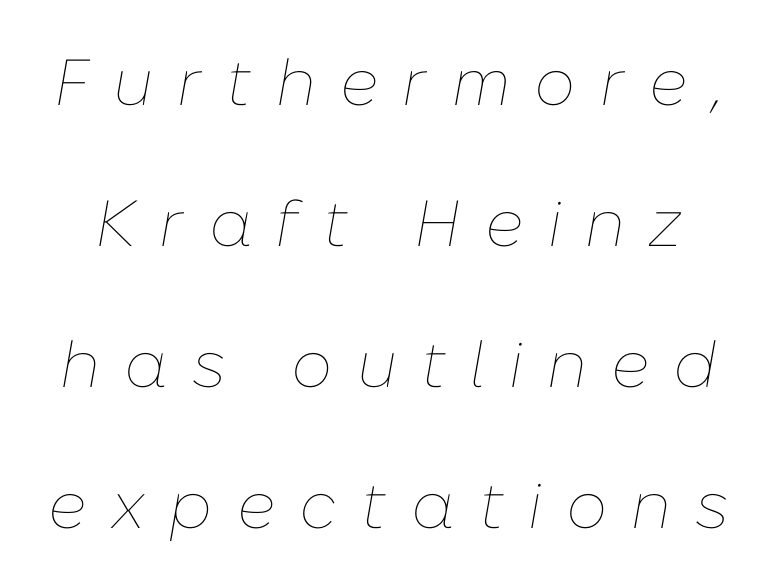
The image shows 65 px thin type, italic (leaning right); set loose line spacing (2.17x), unusually wide letter spacing (+0.37 em), not underlined; low stroke contrast and a medium x-height.
